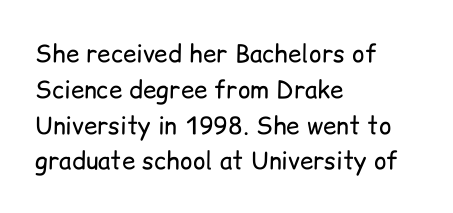
The setting favours the left margin, as ordinary paragraphs usually do. Upright lettering throughout. Letter spacing: default. No chunkiness to these letters — they're not bold.
